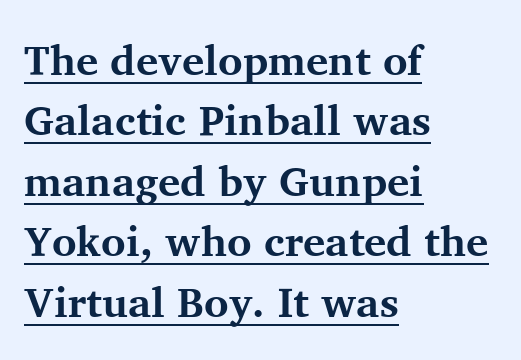
These lines are set flush left with a ragged right edge. The specimen reads as upright at a glance. The specimen includes a rule beneath the text block's lines. Typographic density is high because the face is bold. In terms of letterform style, serifs are clearly present. These lines are rendered in a variable-pitch font.
